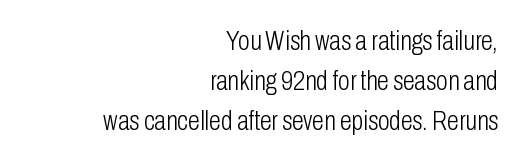
{"italic": "no", "bold": "no", "underline": "no", "align": "right", "line_spacing": "normal", "line_spacing_ratio": 1.49, "letter_spacing": "normal", "letter_spacing_em": 0.0, "glyph_px": 27}
